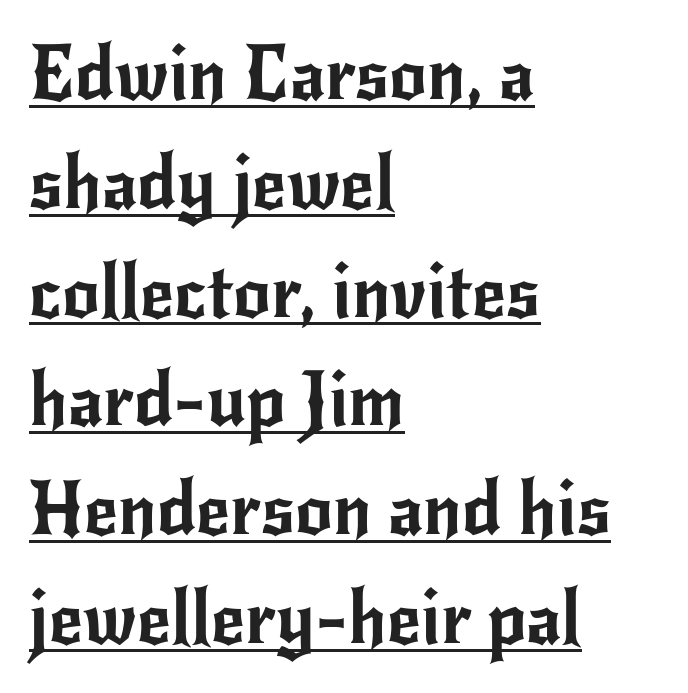
The image shows 74 px sans-serif type, upright; set left-aligned, normal line spacing (1.47x), normal letter spacing, underlined; low stroke contrast and a small x-height.
